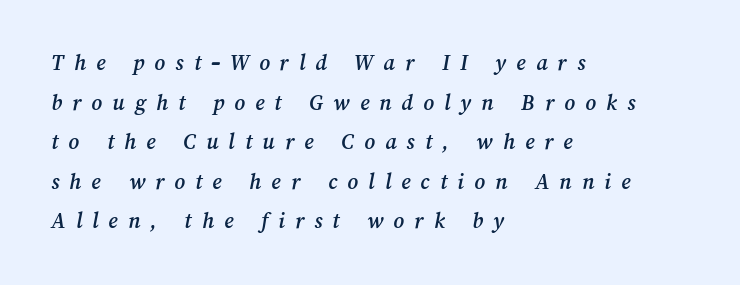
Every row of glyphs begins at an identical x-position on the left. The tracking jumps out immediately: characters are airy and widely separated. The zone under the glyphs is completely vacant.
